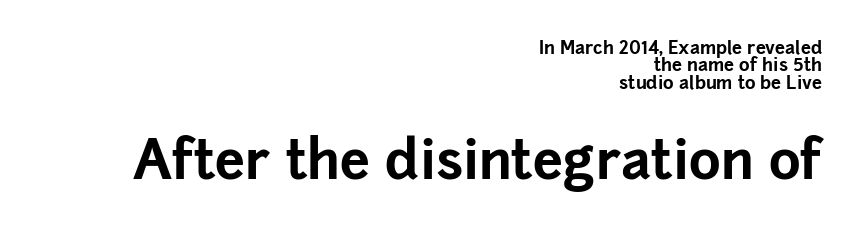
Q: Is the text bold? A: Yes.
Q: Is the text italic (slanted)? A: No, it is upright.
Q: Is the typeface a serif or a sans-serif typeface? A: Sans-serif.
Q: Is the text underlined? A: No.
Q: How is the paragraph aligned? A: Right-aligned.
Q: Is the spacing between letters normal or unusually wide? A: Normal.
Q: Is the spacing between lines tight, normal or loose? A: Tight.
Q: Which block of text is set in a larger size, the first (top) or the second (bottom)? A: The second (bottom) one.
Q: Width (condensed, normal, or wide)? A: Normal.
Q: Stroke contrast? A: Low.
Q: x-height? A: Medium.
Q: Monospaced? A: No.
